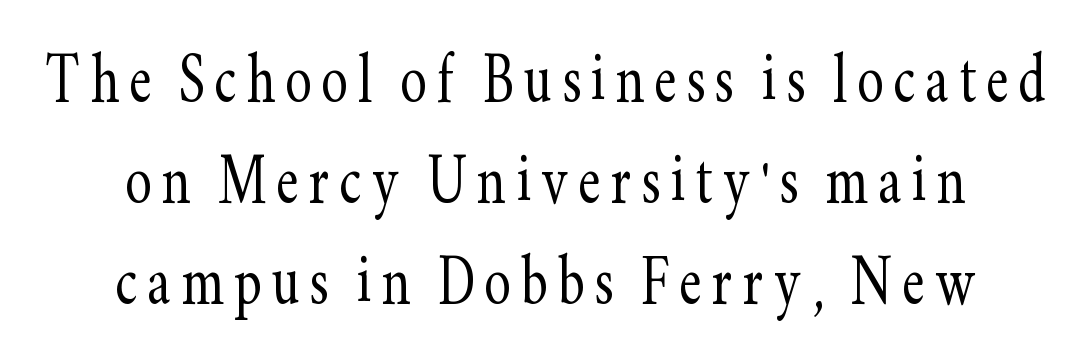
Typographically, this falls in the serif category. The weight tops out at a normal text grade. The rendering positions every line midway between the sides. Check the space under the baseline: it is left empty. Interline gaps are of average width in this sample.
